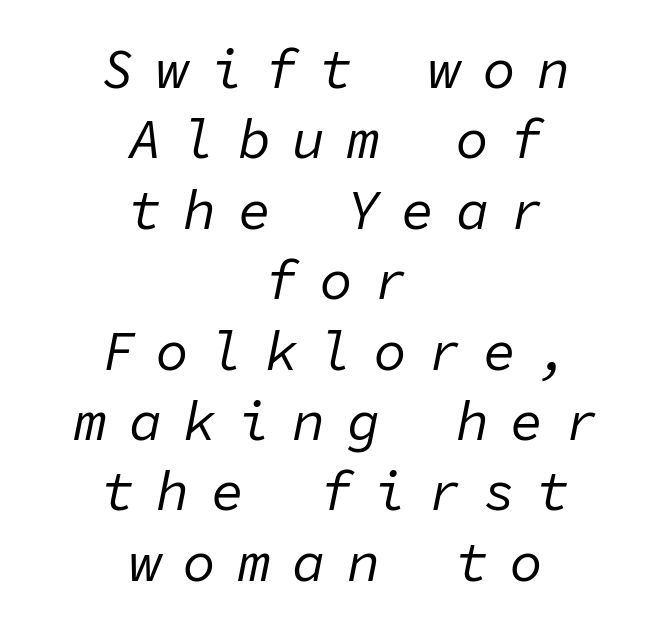
Q: Is the text bold? A: No.
Q: Is the text italic (slanted)? A: Yes, it leans right by about 11 degrees.
Q: Is the text underlined? A: No.
Q: How is the paragraph aligned? A: Centered.
Q: Is the spacing between letters normal or unusually wide? A: Unusually wide.
Q: Is the spacing between lines tight, normal or loose? A: Normal.
Q: Width (condensed, normal, or wide)? A: Normal.
Q: Stroke contrast? A: Low.
Q: x-height? A: Medium.
Q: Monospaced? A: Yes.
